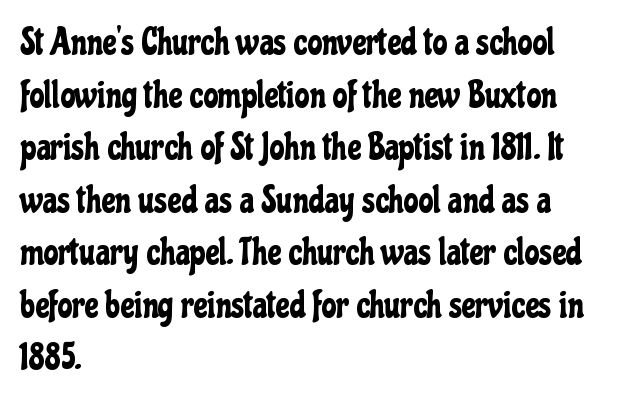
{"serif": "no", "italic": "no", "width": "condensed", "stroke_contrast": "low", "x_height": "medium", "monospaced": "no", "underline": "no", "align": "left", "line_spacing": "normal", "line_spacing_ratio": 1.42, "letter_spacing": "normal", "letter_spacing_em": 0.0, "glyph_px": 37}
